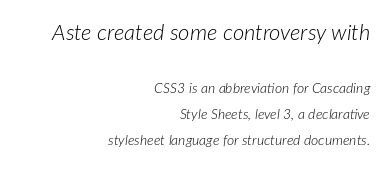
Q: Is the text bold? A: No.
Q: Is the text italic (slanted)? A: Yes, it leans right by about 7 degrees.
Q: Is the text underlined? A: No.
Q: How is the paragraph aligned? A: Right-aligned.
Q: Is the spacing between letters normal or unusually wide? A: Normal.
Q: Which block of text is set in a larger size, the first (top) or the second (bottom)? A: The first (top) one.
